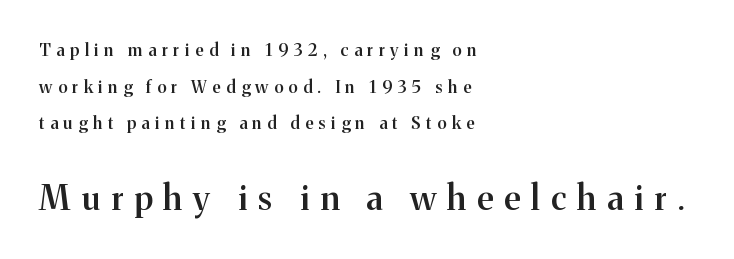
The image shows 34 px semibold serif type, upright; set left-aligned, loose line spacing (2.15x), unusually wide letter spacing (+0.33 em), not underlined; the second (bottom) block is 2.0x larger; medium stroke contrast and a medium x-height.
